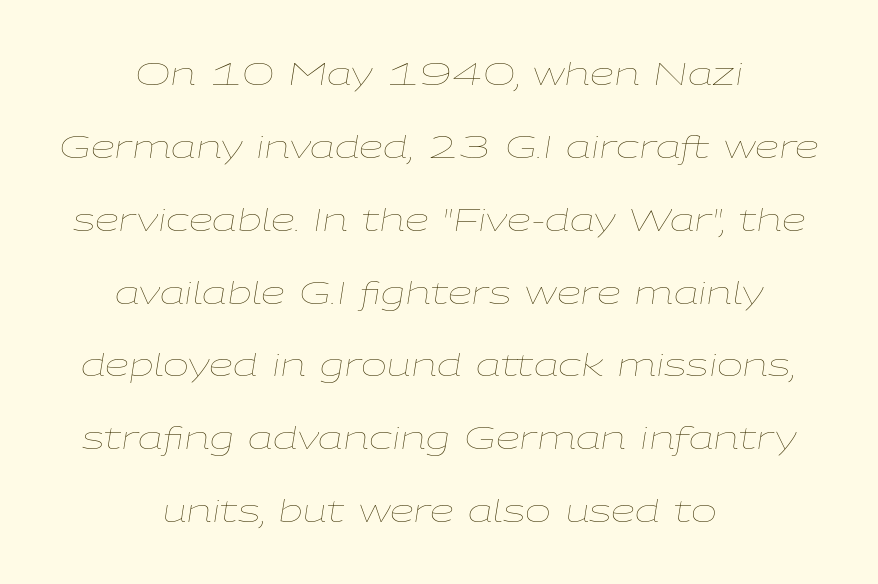
{"italic": "yes", "lean": "right", "slant_degrees": 9, "bold": "no", "weight": "thin", "width": "wide", "stroke_contrast": "low", "x_height": "medium", "monospaced": "no", "underline": "no", "align": "center", "line_spacing": "loose", "line_spacing_ratio": 2.35, "letter_spacing": "normal", "letter_spacing_em": 0.0, "glyph_px": 31}
